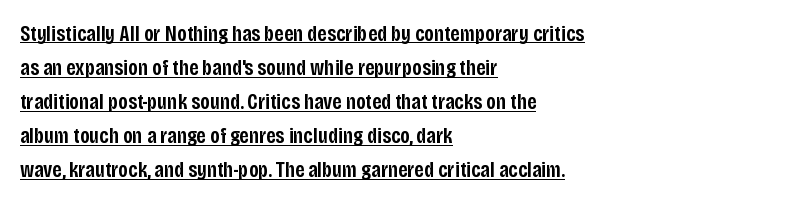
{"italic": "no", "bold": "semi", "underline": "yes", "align": "left", "line_spacing": "normal", "line_spacing_ratio": 1.55, "letter_spacing": "normal", "letter_spacing_em": 0.0, "glyph_px": 22}
